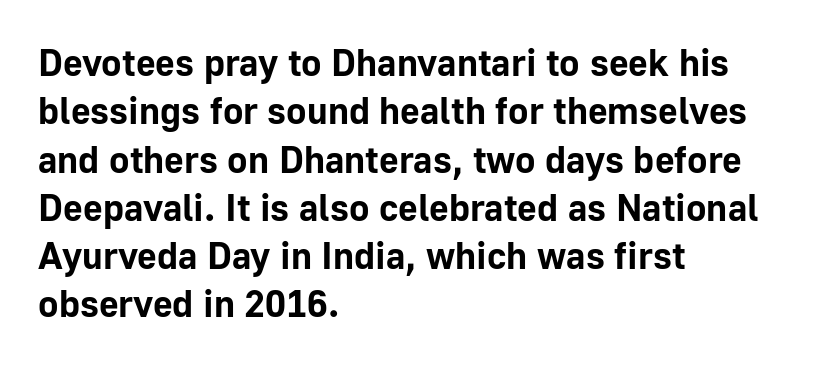
You could not count columns in this text — the font is proportionally spaced. The face used here has the dense, thick strokes of a bold. The letters carry no serifs — their stems end cleanly without finishing strokes. Only glyphs here, with clear space below each row.
